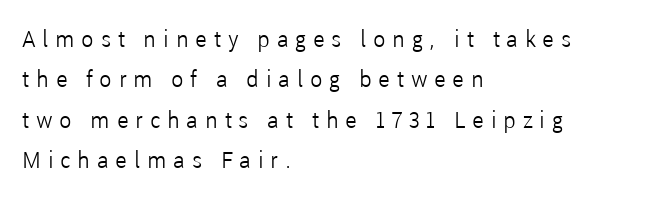
Q: Is the text bold? A: No.
Q: Is the text italic (slanted)? A: No, it is upright.
Q: Is the text underlined? A: No.
Q: How is the paragraph aligned? A: Left-aligned.
Q: Is the spacing between letters normal or unusually wide? A: Unusually wide.
